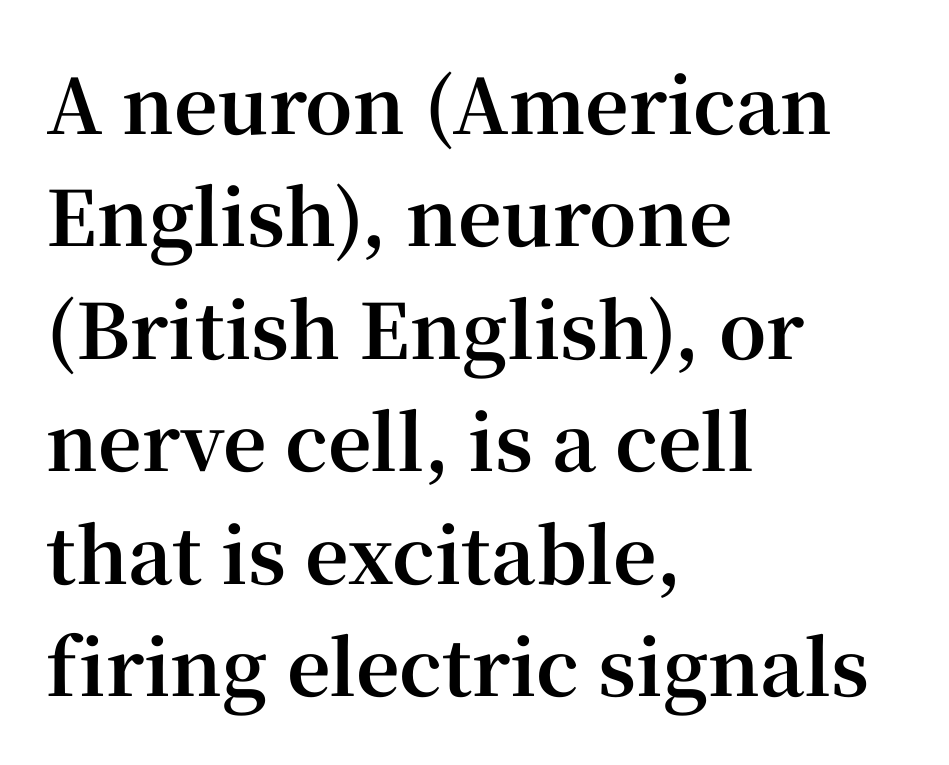
This sample uses a serif face. Nothing unusual about the tracking: characters are spaced as the font intends. Heavy, bold letterforms. Honestly, the row spacing looks completely unremarkable. Spacing verdict: proportional, widths tailored to each character.
